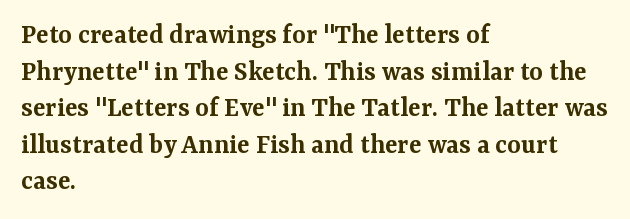
{"serif": "yes", "italic": "no", "bold": "semi", "weight": "semibold", "width": "normal", "stroke_contrast": "medium", "x_height": "medium", "monospaced": "no", "underline": "no", "align": "left", "line_spacing": "normal", "line_spacing_ratio": 1.26, "letter_spacing": "normal", "letter_spacing_em": 0.0, "glyph_px": 29}
